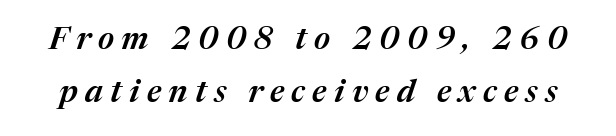
Q: Is the text bold? A: Semi-bold.
Q: Is the text italic (slanted)? A: Yes, it leans right by about 17 degrees.
Q: Is the text underlined? A: No.
Q: Is the spacing between letters normal or unusually wide? A: Unusually wide.
Q: Is the spacing between lines tight, normal or loose? A: Normal.
Q: Width (condensed, normal, or wide)? A: Normal.
Q: Stroke contrast? A: Medium.
Q: x-height? A: Medium.
Q: Monospaced? A: No.
